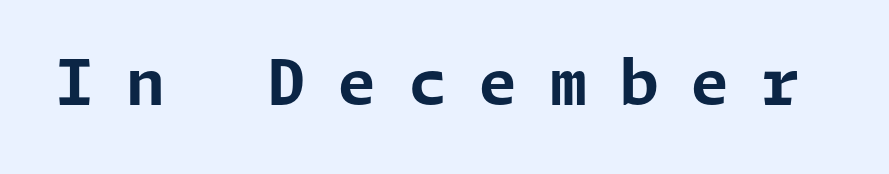
{"serif": "no", "italic": "no", "bold": "yes", "weight": "bold", "width": "normal", "stroke_contrast": "low", "x_height": "medium", "underline": "no", "letter_spacing": "wide", "letter_spacing_em": 0.5, "glyph_px": 63}
